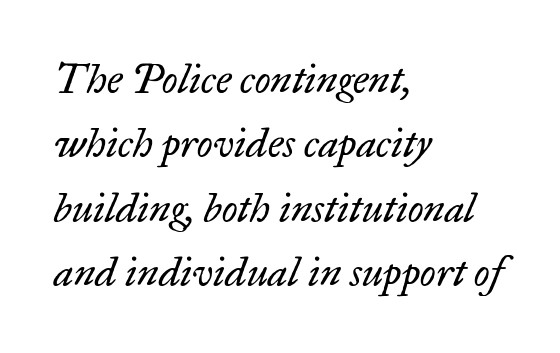
Q: Is the text bold? A: No.
Q: Is the text italic (slanted)? A: Yes, it leans right by about 17 degrees.
Q: Is the typeface a serif or a sans-serif typeface? A: Serif.
Q: Is the text underlined? A: No.
Q: How is the paragraph aligned? A: Left-aligned.
Q: Is the spacing between letters normal or unusually wide? A: Normal.
Q: Is the spacing between lines tight, normal or loose? A: Normal.
Q: Width (condensed, normal, or wide)? A: Normal.
Q: Stroke contrast? A: Low.
Q: x-height? A: Small.
Q: Monospaced? A: No.
